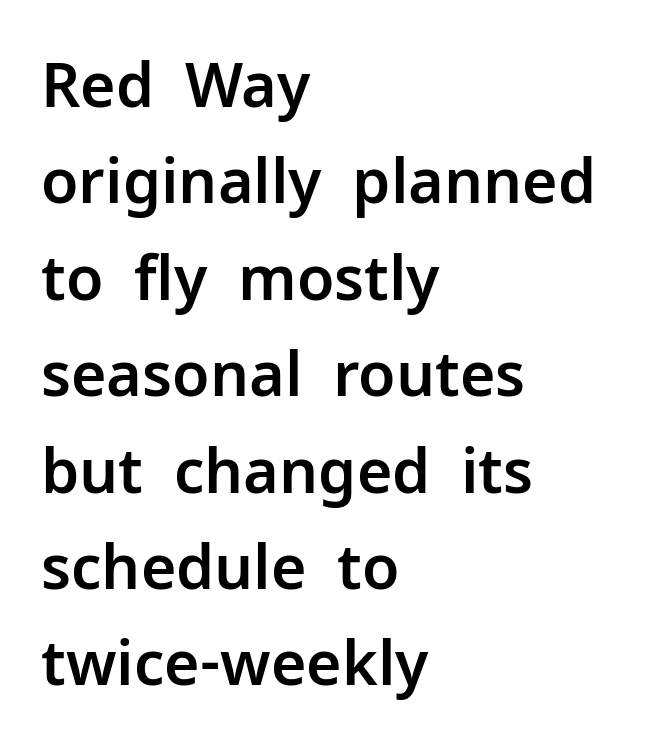
The image shows 61 px sans-serif type, upright; set left-aligned, normal line spacing (1.58x), normal letter spacing, not underlined; low stroke contrast and a medium x-height.
